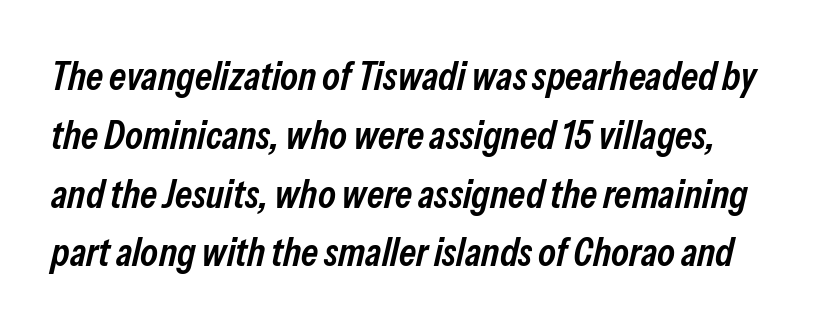
Every character sits at an angle, as italics do. A somewhat darkened texture: the type is semibold rather than bold. No word sits above an underline. Leading: standard. There is no visible air inserted between adjacent glyphs.
